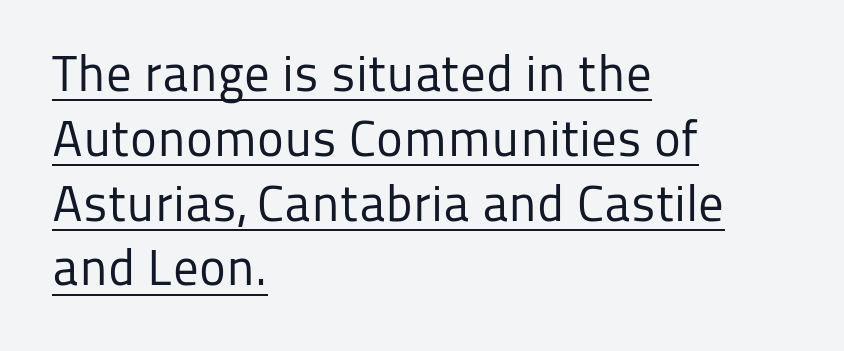
{"serif": "no", "italic": "no", "bold": "no", "weight": "regular", "width": "normal", "stroke_contrast": "low", "x_height": "medium", "monospaced": "no", "underline": "yes", "align": "left", "line_spacing": "normal", "line_spacing_ratio": 1.27, "letter_spacing": "normal", "letter_spacing_em": 0.0, "glyph_px": 51}
